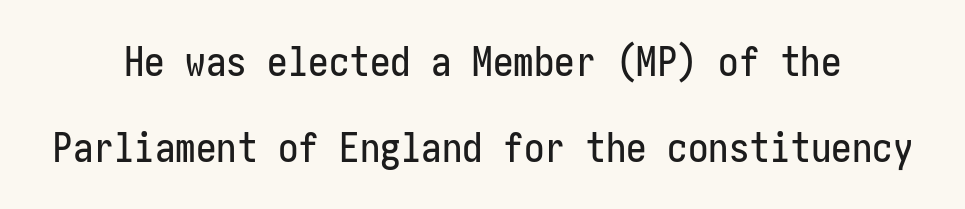
{"serif": "no", "italic": "no", "width": "condensed", "stroke_contrast": "low", "x_height": "medium", "underline": "no", "align": "center", "line_spacing": "loose", "line_spacing_ratio": 2.09, "letter_spacing": "normal", "letter_spacing_em": 0.0, "glyph_px": 41}
